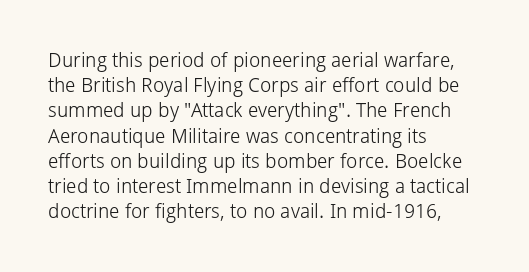
The image shows 20 px text type, upright; set left-aligned, normal line spacing (1.26x), normal letter spacing, not underlined.
